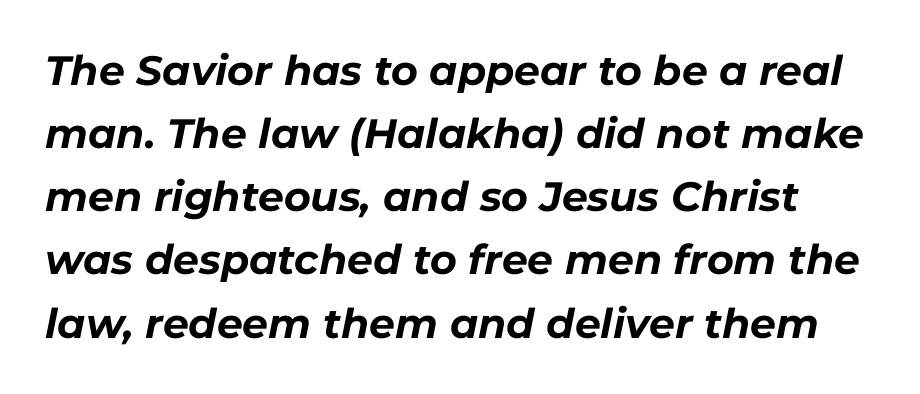
Normally led — the rows are evenly, conventionally spaced. Quick note: italic. Note the varied advance widths — an 'i' is clearly narrower than an 'm'. How are the letters spaced? Ordinarily, with no added tracking. Bold? Absolutely — the strokes are thick and heavy. The zone under the glyphs is completely vacant.
